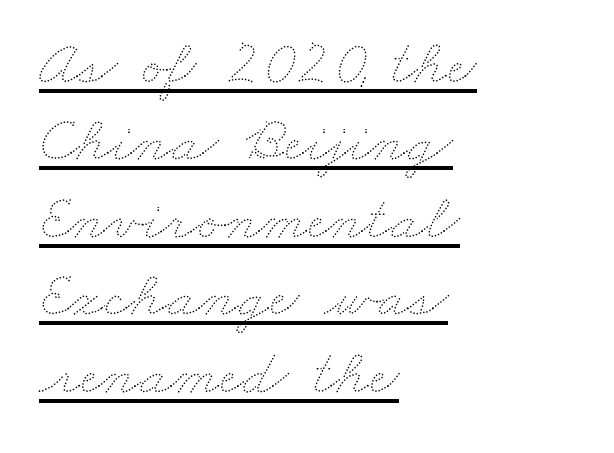
The image shows 64 px thin, wide type; set left-aligned, line spacing 1.21x, normal letter spacing, underlined; medium stroke contrast and a small x-height.
